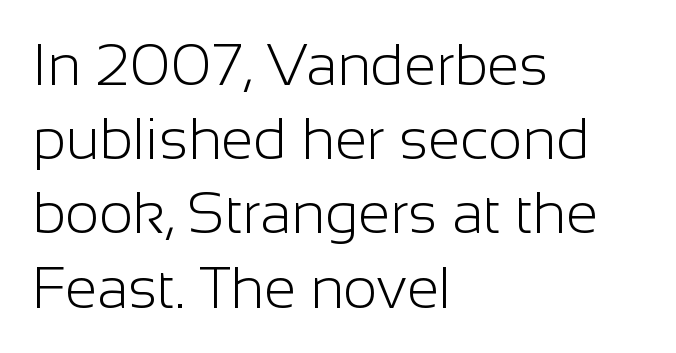
Classification — sans serif. The glyphs are unaccompanied by any horizontal stroke below them. Style check: upright. Weight: not bold — regular or lighter. Nobody touched the tracking dial on this one.
